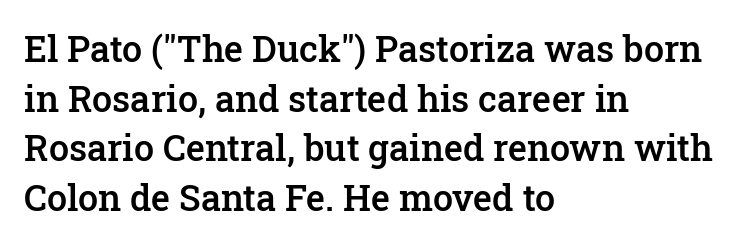
The image shows 36 px semibold serif type, upright; set left-aligned, normal line spacing (1.38x), normal letter spacing, not underlined; low stroke contrast and a medium x-height.
